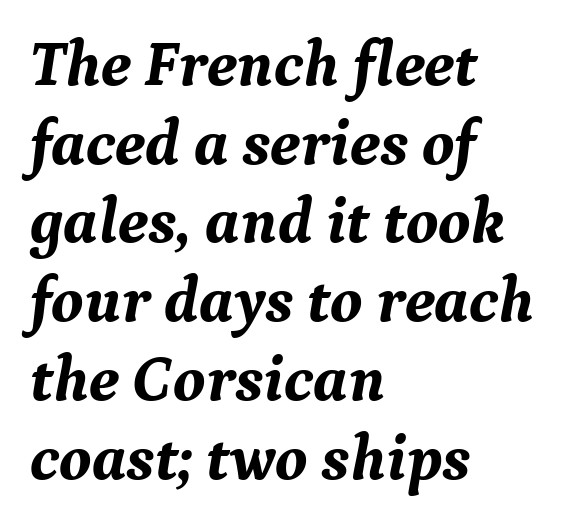
{"serif": "yes", "italic": "yes", "lean": "right", "slant_degrees": 9, "bold": "yes", "weight": "bold", "width": "normal", "stroke_contrast": "medium", "x_height": "medium", "monospaced": "no", "underline": "no", "align": "left", "line_spacing_ratio": 1.23, "letter_spacing": "normal", "letter_spacing_em": 0.0, "glyph_px": 64}
